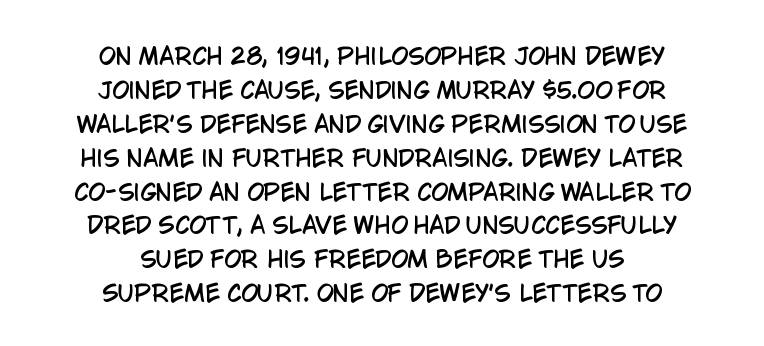
The image shows 22 px text type, upright; set centered, normal line spacing (1.54x), normal letter spacing, not underlined.
